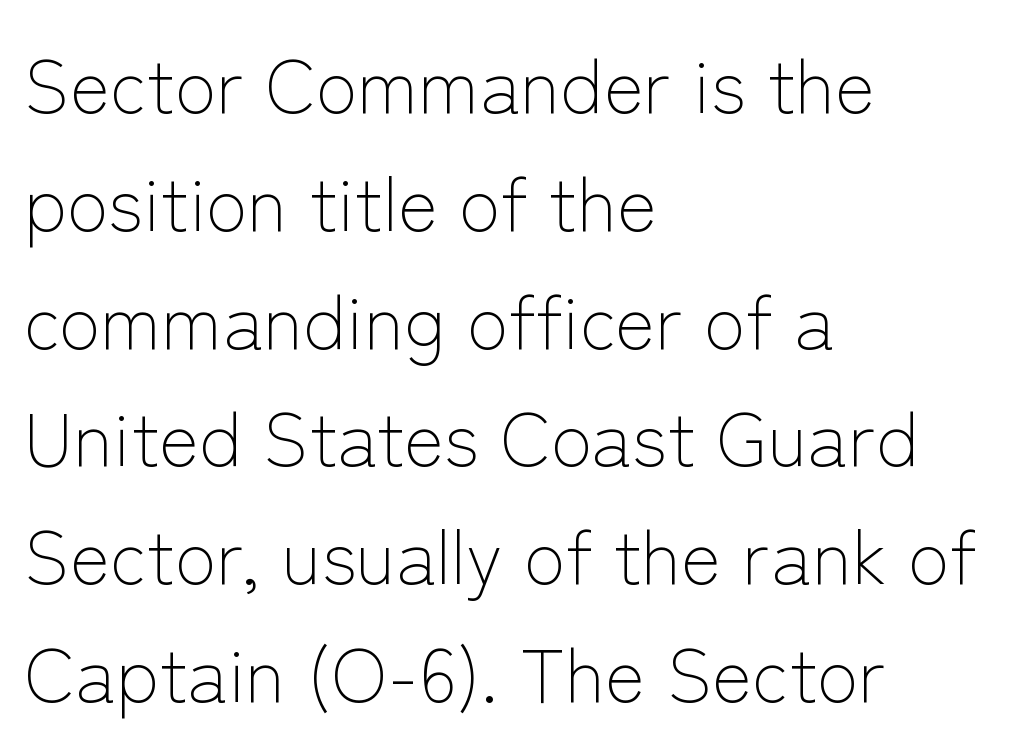
{"serif": "no", "italic": "no", "bold": "no", "weight": "light", "width": "normal", "stroke_contrast": "low", "x_height": "medium", "monospaced": "no", "underline": "no", "align": "left", "line_spacing": "normal", "line_spacing_ratio": 1.55, "letter_spacing": "normal", "letter_spacing_em": 0.0, "glyph_px": 76}
